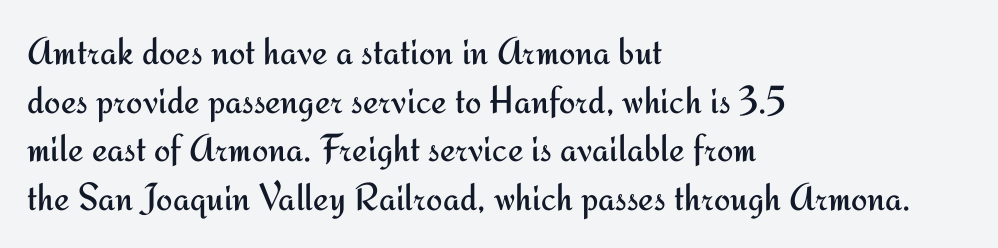
Q: Is the text bold? A: No.
Q: Is the text italic (slanted)? A: No, it is upright.
Q: Is the typeface a serif or a sans-serif typeface? A: Sans-serif.
Q: Is the text underlined? A: No.
Q: How is the paragraph aligned? A: Left-aligned.
Q: Is the spacing between letters normal or unusually wide? A: Normal.
Q: Is the spacing between lines tight, normal or loose? A: Normal.
Q: Width (condensed, normal, or wide)? A: Normal.
Q: Stroke contrast? A: Medium.
Q: x-height? A: Small.
Q: Monospaced? A: No.
